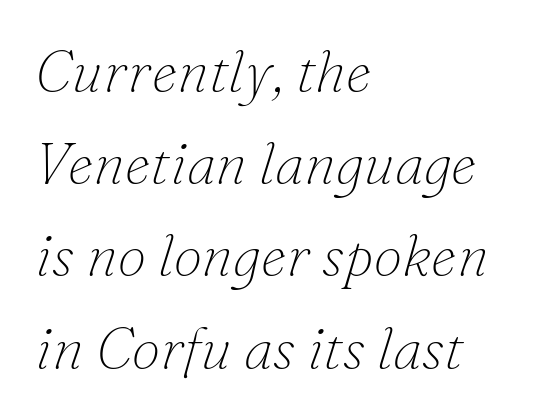
The image shows 58 px thin serif type, italic (leaning right); set left-aligned, normal line spacing (1.59x), normal letter spacing, not underlined; low stroke contrast and a small x-height.
